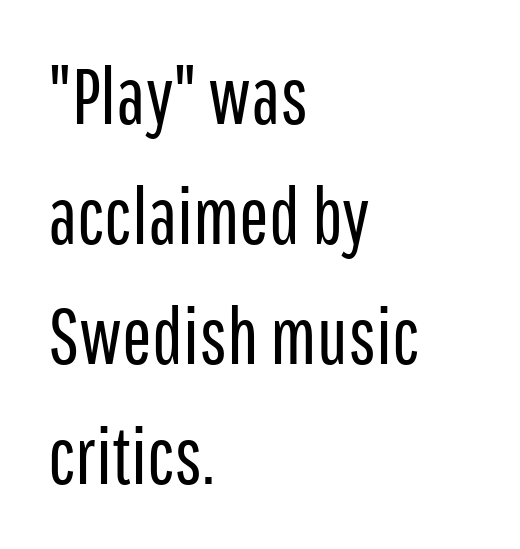
{"serif": "no", "italic": "no", "bold": "no", "weight": "regular", "width": "condensed", "stroke_contrast": "low", "x_height": "medium", "monospaced": "no", "underline": "no", "align": "left", "line_spacing": "normal", "line_spacing_ratio": 1.52, "letter_spacing": "normal", "letter_spacing_em": 0.0, "glyph_px": 79}
